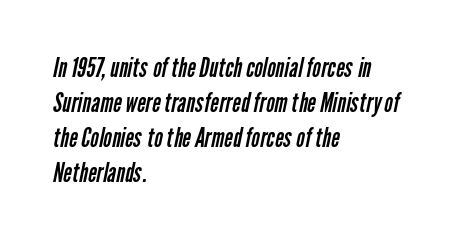
The image shows 26 px text type; set left-aligned, normal line spacing (1.34x), normal letter spacing, not underlined.
